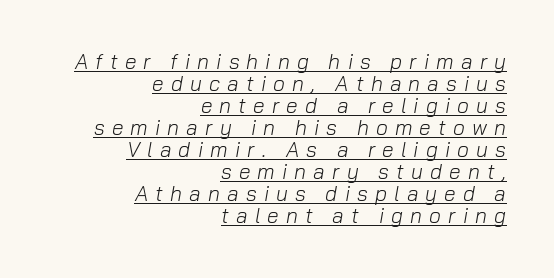
{"italic": "yes", "lean": "right", "slant_degrees": 10, "bold": "no", "underline": "yes", "align": "right", "line_spacing": "tight", "line_spacing_ratio": 1.05, "letter_spacing": "wide", "letter_spacing_em": 0.34, "glyph_px": 21}
